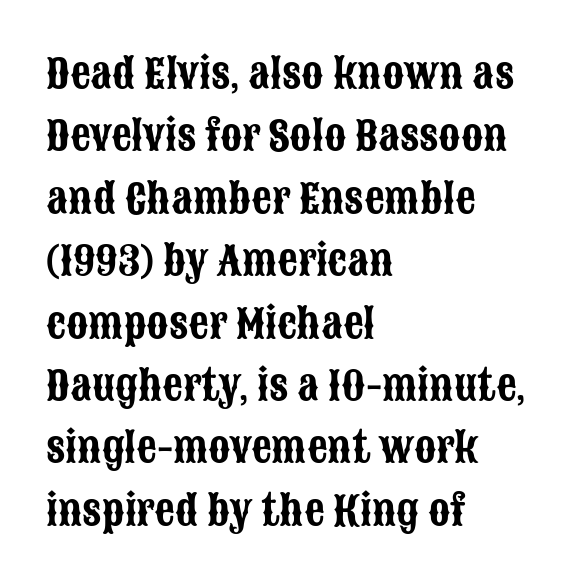
Q: Is the text italic (slanted)? A: No, it is upright.
Q: Is the typeface a serif or a sans-serif typeface? A: Sans-serif.
Q: Is the text underlined? A: No.
Q: How is the paragraph aligned? A: Left-aligned.
Q: Is the spacing between letters normal or unusually wide? A: Normal.
Q: Is the spacing between lines tight, normal or loose? A: Normal.
Q: Width (condensed, normal, or wide)? A: Condensed.
Q: Stroke contrast? A: Low.
Q: x-height? A: Large.
Q: Monospaced? A: No.
